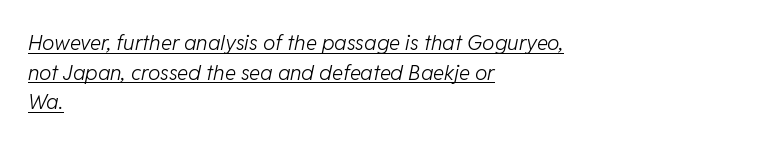
The image shows 21 px text type, italic (leaning right); set left-aligned, normal line spacing (1.41x), normal letter spacing, underlined.
